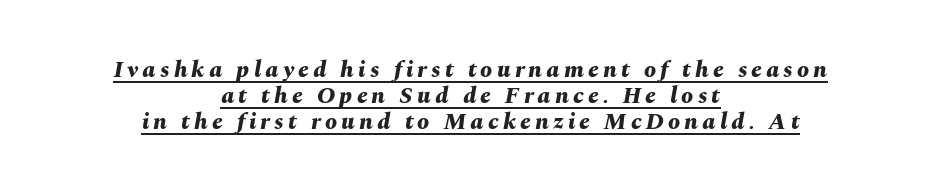
The image shows 24 px bold type, italic (leaning right); set centered, tight line spacing (1.09x), underlined.
